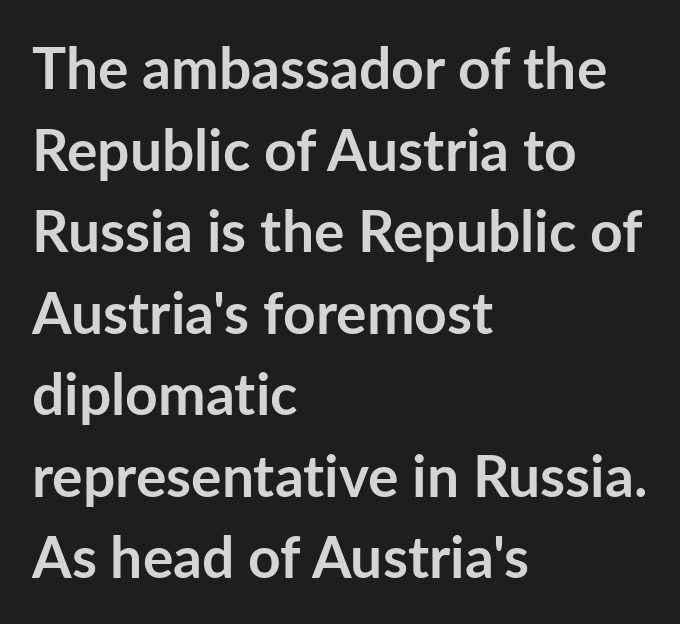
Q: Is the text bold? A: Yes.
Q: Is the text italic (slanted)? A: No, it is upright.
Q: Is the typeface a serif or a sans-serif typeface? A: Sans-serif.
Q: Is the text underlined? A: No.
Q: How is the paragraph aligned? A: Left-aligned.
Q: Is the spacing between letters normal or unusually wide? A: Normal.
Q: Is the spacing between lines tight, normal or loose? A: Normal.
Q: Width (condensed, normal, or wide)? A: Normal.
Q: Stroke contrast? A: Low.
Q: x-height? A: Medium.
Q: Monospaced? A: No.
